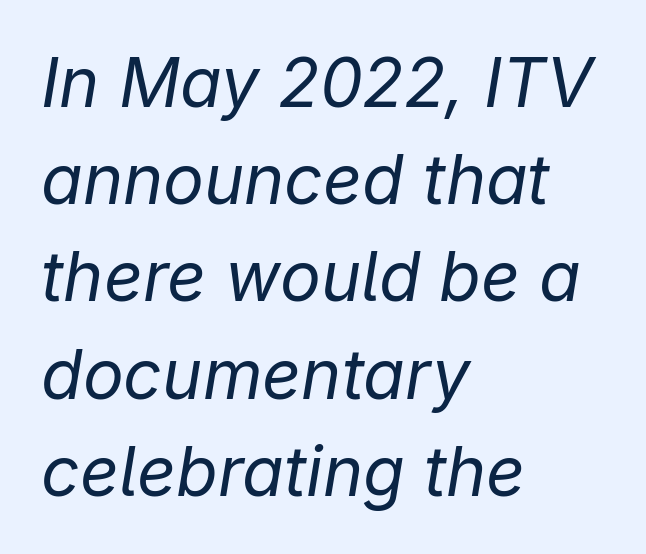
{"italic": "yes", "lean": "right", "slant_degrees": 9, "bold": "no", "weight": "regular", "width": "normal", "stroke_contrast": "low", "x_height": "medium", "monospaced": "no", "underline": "no", "align": "left", "line_spacing": "normal", "line_spacing_ratio": 1.43, "letter_spacing": "normal", "letter_spacing_em": 0.0, "glyph_px": 68}
